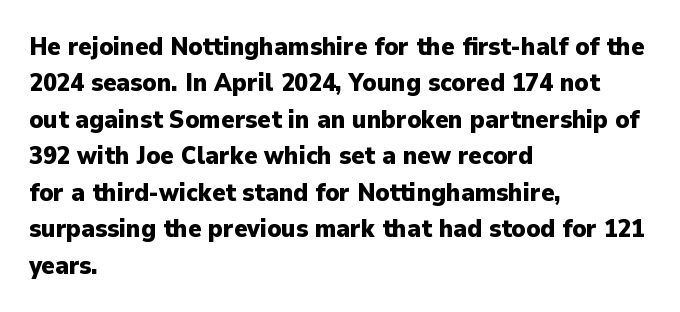
The letters are bold, with thick, heavy strokes. If you measured baseline to baseline, you'd find a middling distance. Posture: straight, roman, zero tilt. No word sits above an underline.
